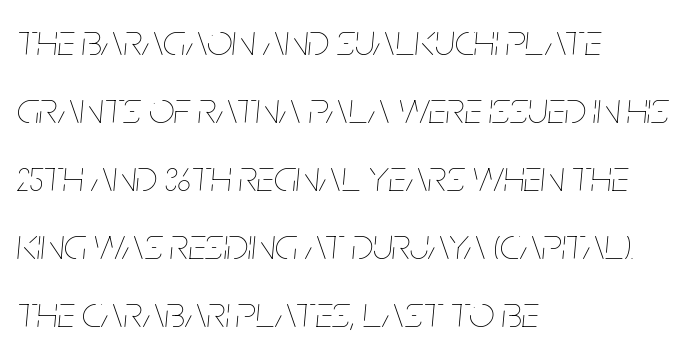
Q: Is the text bold? A: No.
Q: Is the text italic (slanted)? A: Yes, it leans right by about 5 degrees.
Q: Is the text underlined? A: No.
Q: How is the paragraph aligned? A: Left-aligned.
Q: Is the spacing between letters normal or unusually wide? A: Normal.
Q: Is the spacing between lines tight, normal or loose? A: Normal.
Q: Width (condensed, normal, or wide)? A: Condensed.
Q: Stroke contrast? A: Low.
Q: x-height? A: Large.
Q: Monospaced? A: No.
